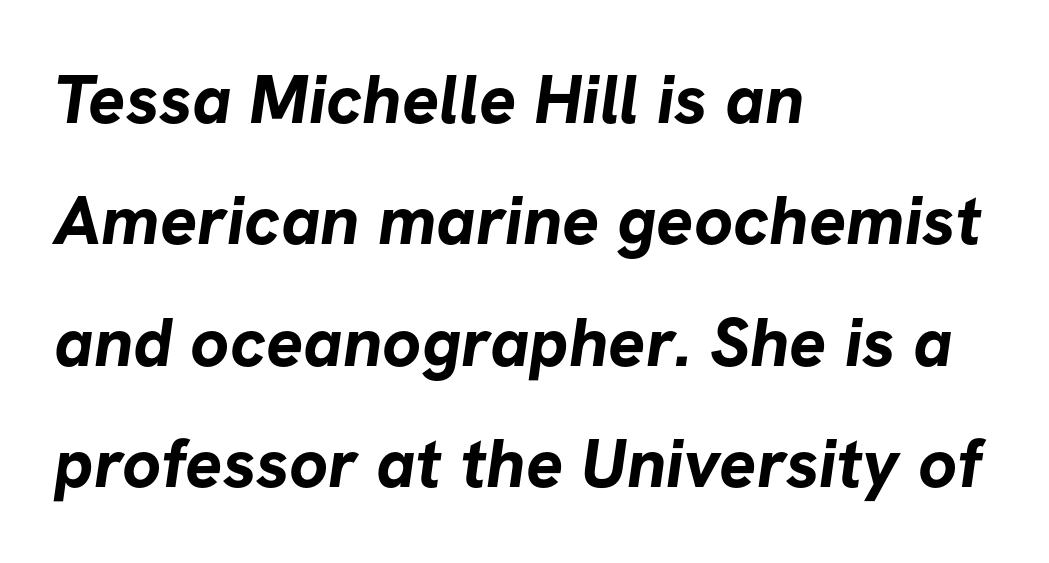
Q: Is the text bold? A: Yes.
Q: Is the typeface a serif or a sans-serif typeface? A: Sans-serif.
Q: Is the text underlined? A: No.
Q: How is the paragraph aligned? A: Left-aligned.
Q: Is the spacing between letters normal or unusually wide? A: Normal.
Q: Width (condensed, normal, or wide)? A: Normal.
Q: Stroke contrast? A: Low.
Q: x-height? A: Medium.
Q: Monospaced? A: No.
